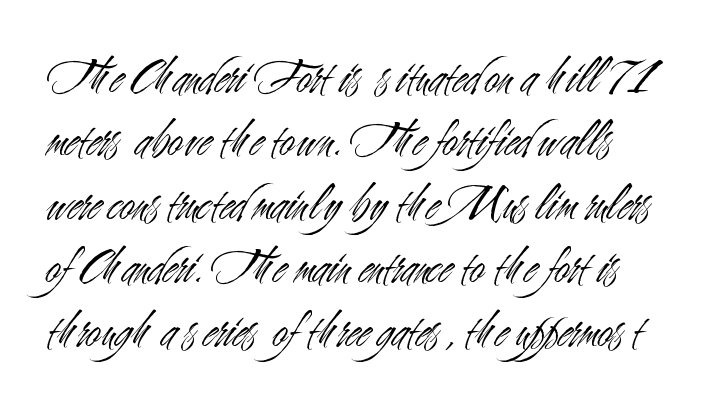
The passage shown is typeset with a sans-serif family. Spacing verdict: proportional, widths tailored to each character. Stems here are at most as thick as an everyday book face.
